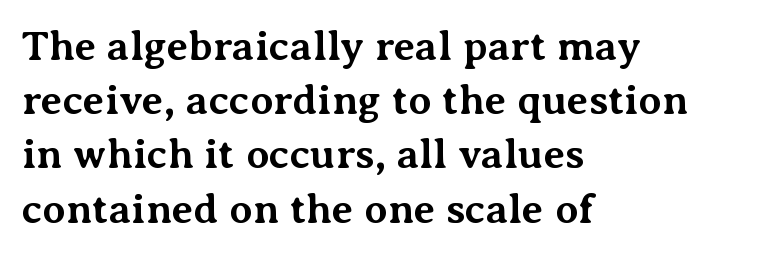
{"serif": "yes", "italic": "no", "bold": "yes", "weight": "bold", "width": "normal", "stroke_contrast": "medium", "x_height": "medium", "monospaced": "no", "underline": "no", "align": "left", "line_spacing": "normal", "line_spacing_ratio": 1.29, "letter_spacing": "normal", "letter_spacing_em": 0.0, "glyph_px": 42}
